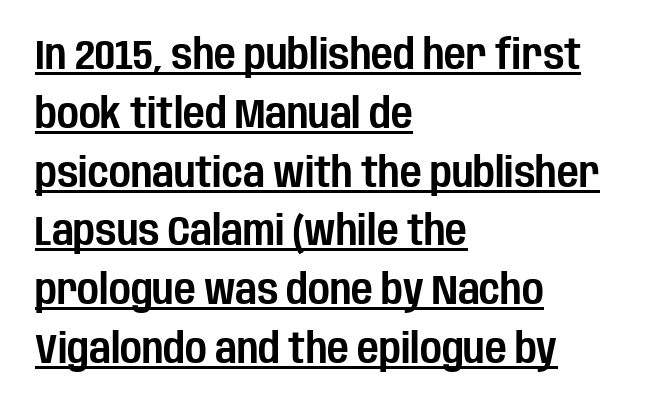
{"serif": "no", "italic": "no", "width": "condensed", "stroke_contrast": "low", "x_height": "large", "monospaced": "no", "underline": "yes", "align": "left", "line_spacing": "normal", "line_spacing_ratio": 1.4, "letter_spacing": "normal", "letter_spacing_em": 0.0, "glyph_px": 42}
